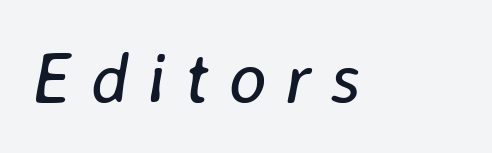
This rendering widens character spacing well past its baseline value. Varying glyph widths throughout — classic text-font behaviour. Rendered with sloped, italic letterforms. No extra ink here — the face is not bold.
